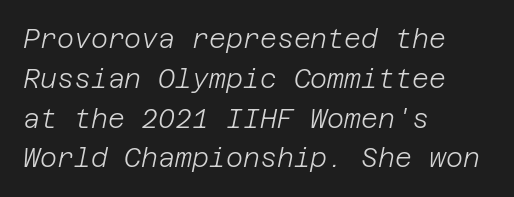
Q: Is the text bold? A: No.
Q: Is the text italic (slanted)? A: Yes, it leans right by about 12 degrees.
Q: Is the text underlined? A: No.
Q: How is the paragraph aligned? A: Left-aligned.
Q: Is the spacing between letters normal or unusually wide? A: Normal.
Q: Is the spacing between lines tight, normal or loose? A: Normal.
